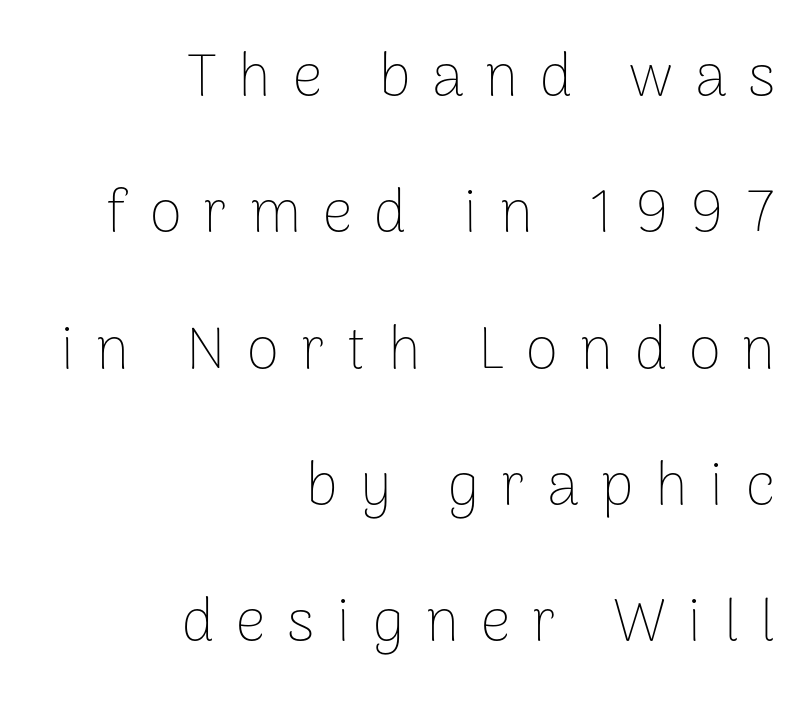
The image shows 59 px thin sans-serif type, upright; set right-aligned, loose line spacing (2.31x), unusually wide letter spacing (+0.37 em), not underlined; low stroke contrast and a medium x-height.
